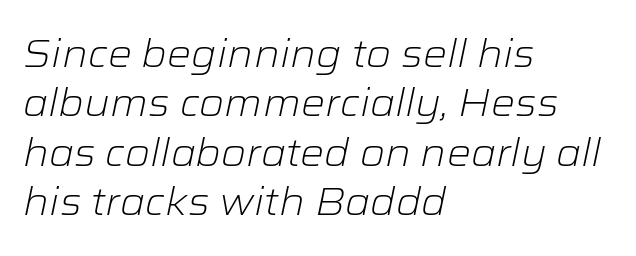
{"italic": "yes", "lean": "right", "slant_degrees": 12, "bold": "no", "weight": "light", "width": "wide", "stroke_contrast": "low", "x_height": "medium", "monospaced": "no", "underline": "no", "align": "left", "line_spacing": "normal", "line_spacing_ratio": 1.3, "letter_spacing": "normal", "letter_spacing_em": 0.0, "glyph_px": 38}
